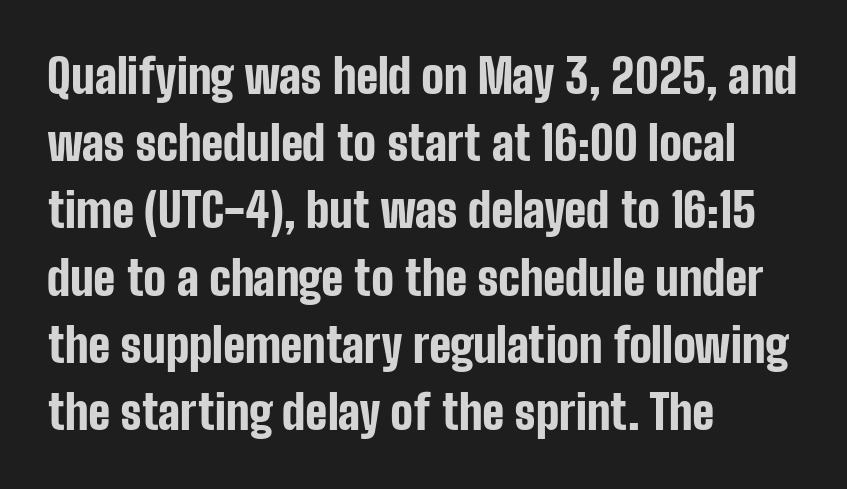
The image shows 47 px bold, condensed sans-serif type, upright; set left-aligned, normal line spacing (1.43x), normal letter spacing, not underlined; low stroke contrast and a medium x-height.
